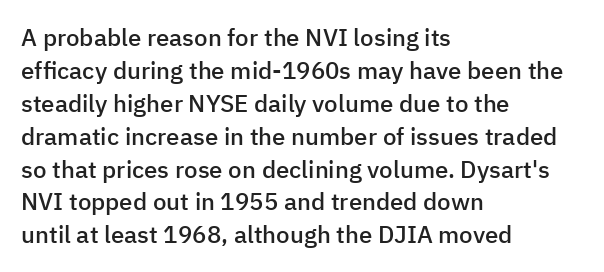
Q: Is the text bold? A: Semi-bold.
Q: Is the text italic (slanted)? A: No, it is upright.
Q: Is the text underlined? A: No.
Q: How is the paragraph aligned? A: Left-aligned.
Q: Is the spacing between letters normal or unusually wide? A: Normal.
Q: Is the spacing between lines tight, normal or loose? A: Normal.
